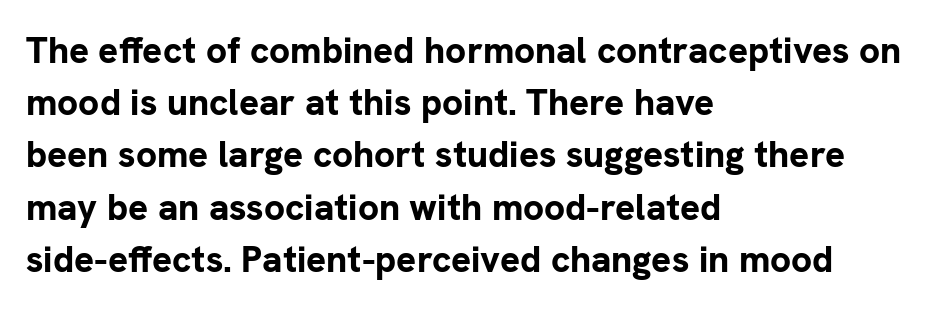
The font is running at its bold setting. The type is set solid horizontally, with unmodified tracking. It's the straight-up-and-down kind of type. Normally led — the rows are evenly, conventionally spaced. Type without underlining.
